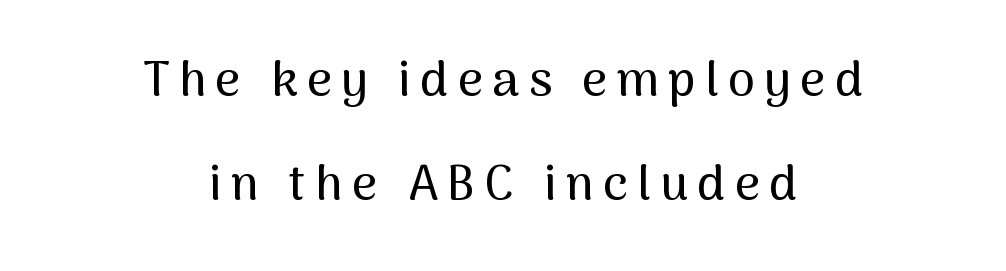
Does the copy run flush right? No — it is centered line by line. The words here are not underlined. Interline gaps are noticeably wide in this sample. You can tell from the bare stems that sans-serif type was used.
